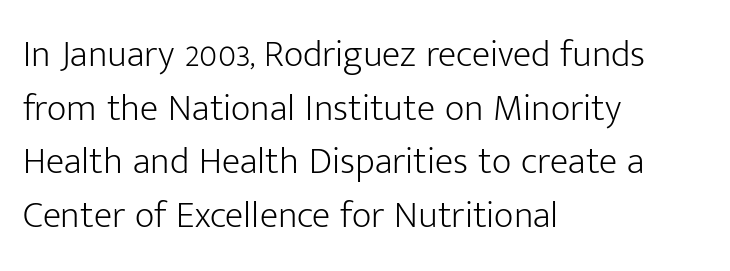
The image shows 38 px light sans-serif type, upright; set left-aligned, normal line spacing (1.41x), normal letter spacing, not underlined; low stroke contrast and a medium x-height.
